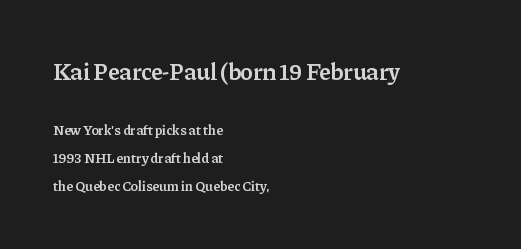
Q: Is the text bold? A: Semi-bold.
Q: Is the text italic (slanted)? A: No, it is upright.
Q: Is the text underlined? A: No.
Q: How is the paragraph aligned? A: Left-aligned.
Q: Is the spacing between letters normal or unusually wide? A: Normal.
Q: Is the spacing between lines tight, normal or loose? A: Loose.
Q: Which block of text is set in a larger size, the first (top) or the second (bottom)? A: The first (top) one.
